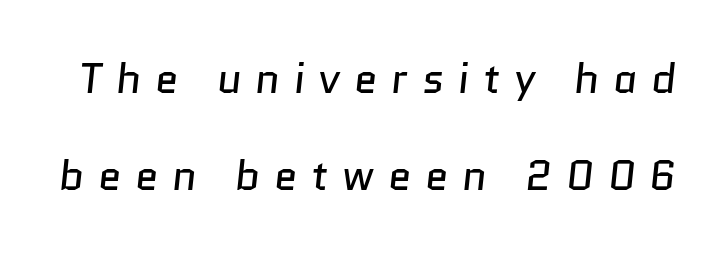
No chunkiness to these letters — they're not bold. Is the letter spacing exaggerated? Yes — the characters are pushed far apart. Students, observe: this is what heavily led, spacious text looks like. Proportional: the letters do not fall into vertical columns. Does the type have serifs? No, each stem ends abruptly.
